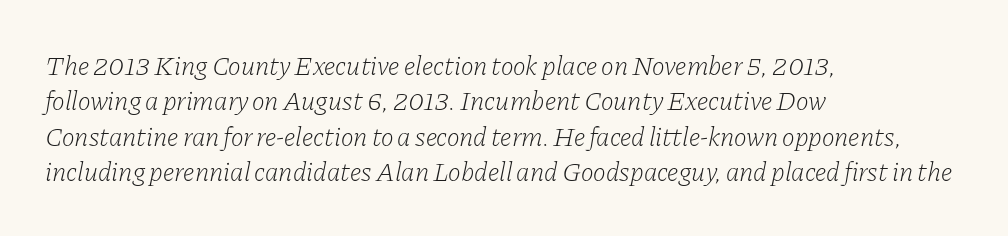
Q: Is the text bold? A: No.
Q: Is the text italic (slanted)? A: Yes, it leans right by about 11 degrees.
Q: Is the text underlined? A: No.
Q: How is the paragraph aligned? A: Left-aligned.
Q: Is the spacing between letters normal or unusually wide? A: Normal.
Q: Is the spacing between lines tight, normal or loose? A: Normal.
